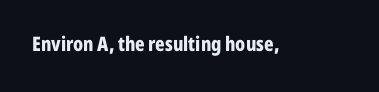
Q: Is the text bold? A: Yes.
Q: Is the text italic (slanted)? A: No, it is upright.
Q: Is the text underlined? A: No.
Q: Is the spacing between letters normal or unusually wide? A: Normal.
